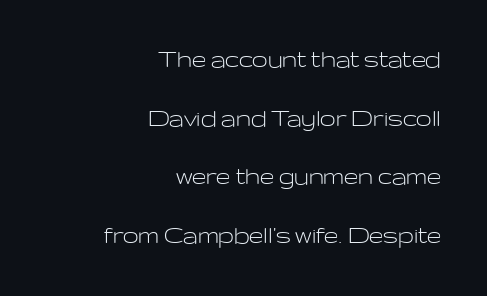
Ordinary non-slanted type is in use. Right-aligned paragraph, ragged on the left. Does the leading feel generous? Absolutely, it's lavish. Grotesque or geometric, the face here clearly has no serifs.
